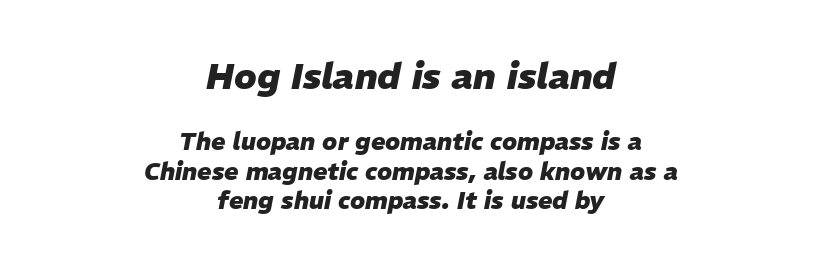
{"italic": "yes", "lean": "right", "slant_degrees": 11, "bold": "yes", "weight": "heavy", "width": "normal", "stroke_contrast": "low", "x_height": "medium", "monospaced": "no", "underline": "no", "align": "center", "line_spacing_ratio": 1.23, "letter_spacing": "normal", "letter_spacing_em": 0.0, "larger_block": "first", "size_ratio": 1.5, "glyph_px": 36}
